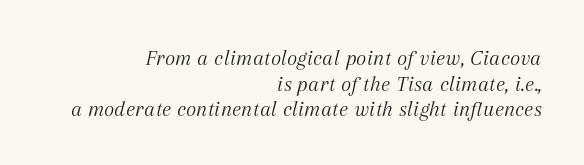
The image shows 22 px text type, italic (leaning right); set right-aligned, line spacing 1.17x, normal letter spacing, not underlined.
